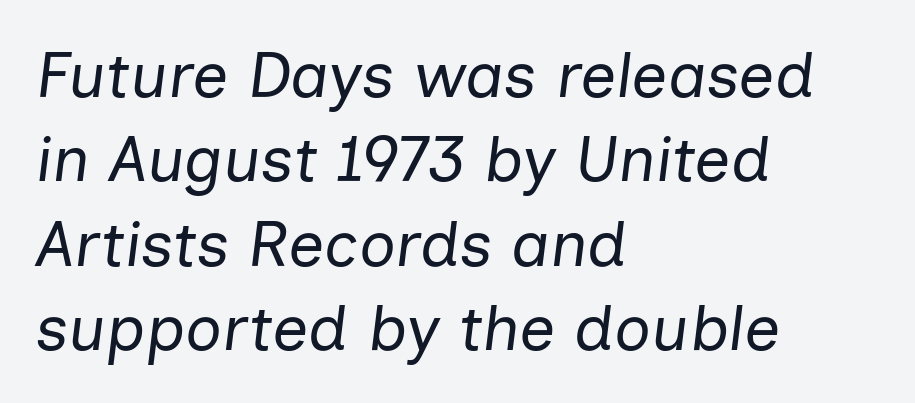
Anything drawn beneath the words? Only blank space. The type is set solid horizontally, with unmodified tracking. Compared with a typical body face, this is equally light or lighter still. Horizontal alignment here is leftward, the default for most running prose.
